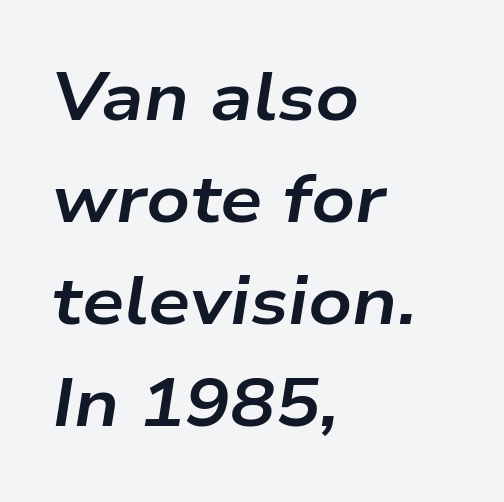
The axis of the letterforms is tilted away from vertical. The paragraph shown leans on its left margin. What weight is shown? A full bold with thick strokes. Words appear dense and cohesive because spacing is normal. Has an underline been added? It has not. The lines sit at an ordinary, default distance from one another.
